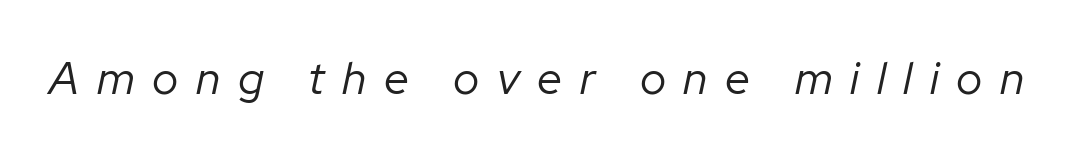
The tracking jumps out immediately: characters are airy and widely separated. Is this a fixed-width face? No — the glyphs have proportional, varying widths. Counters stay open thanks to moderate or lighter strokes. The lettering tilts uniformly, giving the passage an italic look.
